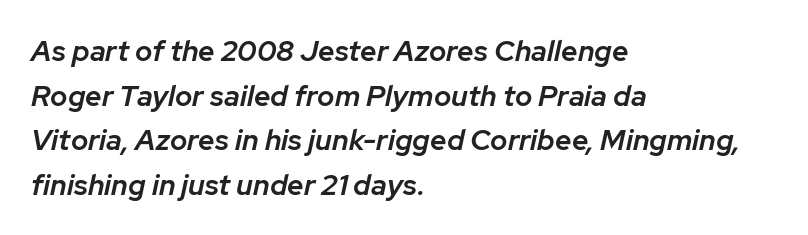
{"italic": "yes", "lean": "right", "slant_degrees": 12, "bold": "semi", "weight": "semibold", "width": "normal", "stroke_contrast": "low", "x_height": "medium", "monospaced": "no", "underline": "no", "align": "left", "line_spacing": "normal", "line_spacing_ratio": 1.54, "letter_spacing": "normal", "letter_spacing_em": 0.0, "glyph_px": 29}
